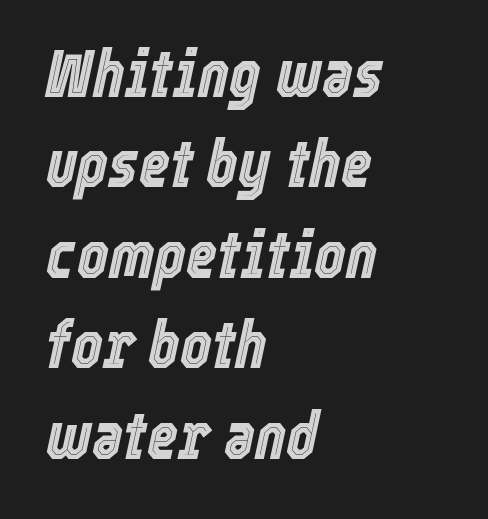
Q: Is the text italic (slanted)? A: Yes, it leans right by about 12 degrees.
Q: Is the text underlined? A: No.
Q: How is the paragraph aligned? A: Left-aligned.
Q: Is the spacing between letters normal or unusually wide? A: Normal.
Q: Is the spacing between lines tight, normal or loose? A: Normal.
Q: Width (condensed, normal, or wide)? A: Condensed.
Q: x-height? A: Medium.
Q: Monospaced? A: No.
